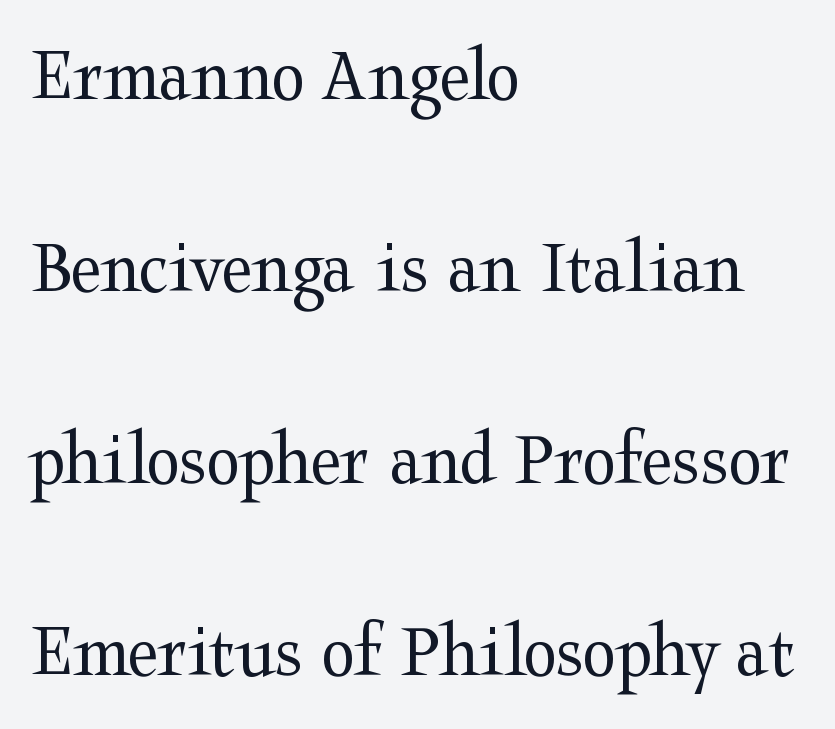
{"serif": "yes", "italic": "no", "bold": "no", "weight": "regular", "width": "wide", "stroke_contrast": "medium", "x_height": "medium", "monospaced": "no", "underline": "no", "align": "left", "line_spacing": "loose", "line_spacing_ratio": 2.46, "letter_spacing": "normal", "letter_spacing_em": 0.0, "glyph_px": 78}
